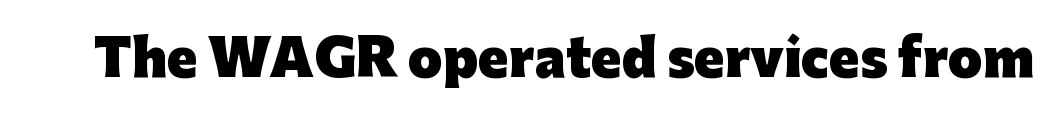
Q: Is the text bold? A: Yes.
Q: Is the text italic (slanted)? A: No, it is upright.
Q: Is the typeface a serif or a sans-serif typeface? A: Sans-serif.
Q: Is the text underlined? A: No.
Q: Is the spacing between letters normal or unusually wide? A: Normal.
Q: Width (condensed, normal, or wide)? A: Normal.
Q: Stroke contrast? A: Low.
Q: x-height? A: Medium.
Q: Monospaced? A: No.
